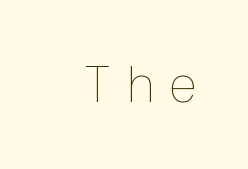
Q: Is the text bold? A: No.
Q: Is the text italic (slanted)? A: No, it is upright.
Q: Is the text underlined? A: No.
Q: Is the spacing between letters normal or unusually wide? A: Unusually wide.
Q: Width (condensed, normal, or wide)? A: Condensed.
Q: Stroke contrast? A: Low.
Q: x-height? A: Medium.
Q: Monospaced? A: No.
